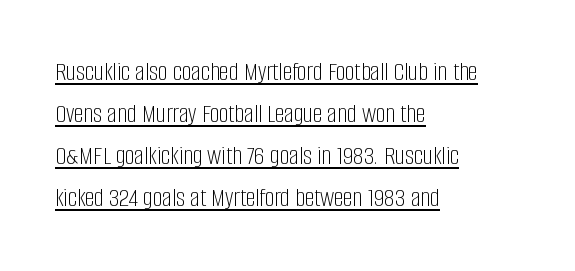
Q: Is the text bold? A: No.
Q: Is the text italic (slanted)? A: No, it is upright.
Q: Is the text underlined? A: Yes.
Q: How is the paragraph aligned? A: Left-aligned.
Q: Is the spacing between letters normal or unusually wide? A: Normal.
Q: Is the spacing between lines tight, normal or loose? A: Normal.
